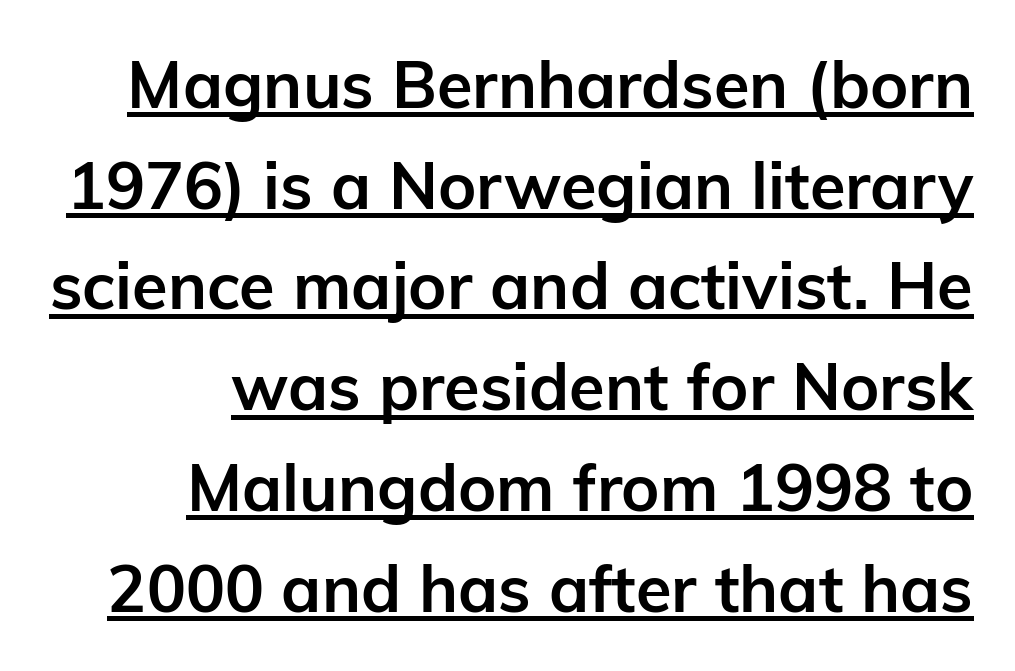
The image shows 65 px semibold sans-serif type, upright; set right-aligned, normal line spacing (1.55x), normal letter spacing, underlined; low stroke contrast and a medium x-height.
